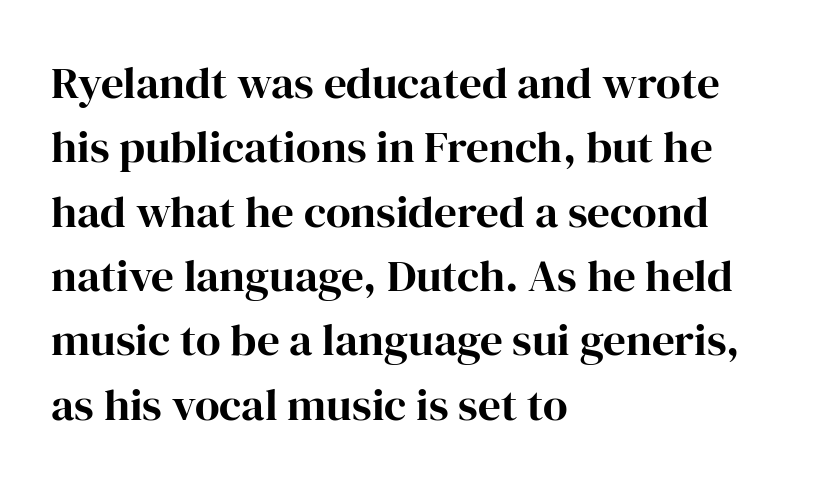
Q: Is the text italic (slanted)? A: No, it is upright.
Q: Is the typeface a serif or a sans-serif typeface? A: Serif.
Q: Is the text underlined? A: No.
Q: How is the paragraph aligned? A: Left-aligned.
Q: Is the spacing between letters normal or unusually wide? A: Normal.
Q: Is the spacing between lines tight, normal or loose? A: Normal.
Q: Width (condensed, normal, or wide)? A: Normal.
Q: Stroke contrast? A: High.
Q: x-height? A: Medium.
Q: Monospaced? A: No.
